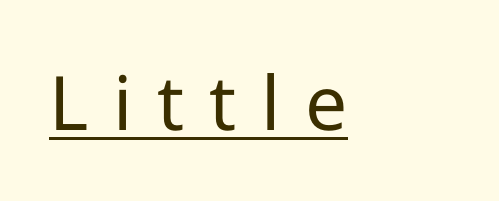
{"serif": "no", "italic": "no", "bold": "no", "weight": "regular", "width": "normal", "stroke_contrast": "low", "x_height": "medium", "monospaced": "no", "underline": "yes", "align": "left", "letter_spacing": "wide", "letter_spacing_em": 0.33, "glyph_px": 75}
